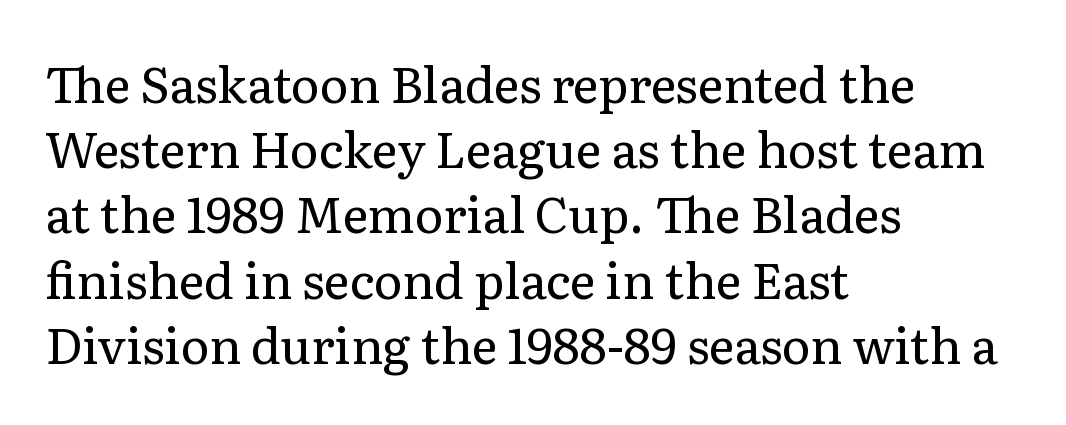
{"serif": "yes", "italic": "no", "bold": "no", "weight": "regular", "width": "normal", "stroke_contrast": "low", "x_height": "medium", "monospaced": "no", "underline": "no", "align": "left", "line_spacing": "normal", "line_spacing_ratio": 1.33, "letter_spacing": "normal", "letter_spacing_em": 0.0, "glyph_px": 49}
